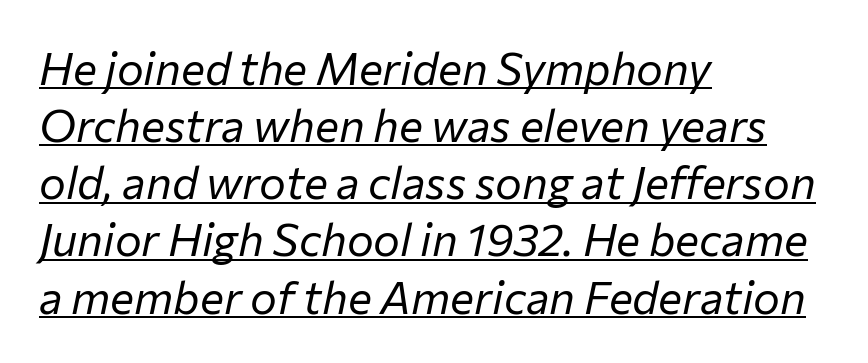
The image shows 45 px regular-weight type, italic (leaning right); set left-aligned, normal line spacing (1.27x), normal letter spacing, underlined; low stroke contrast and a medium x-height.
